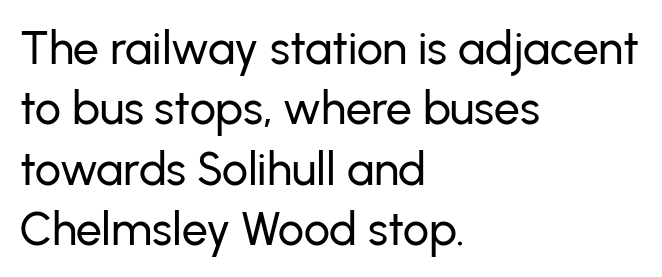
The image shows 46 px sans-serif type, upright; set left-aligned, normal line spacing (1.31x), normal letter spacing, not underlined; low stroke contrast and a medium x-height.
